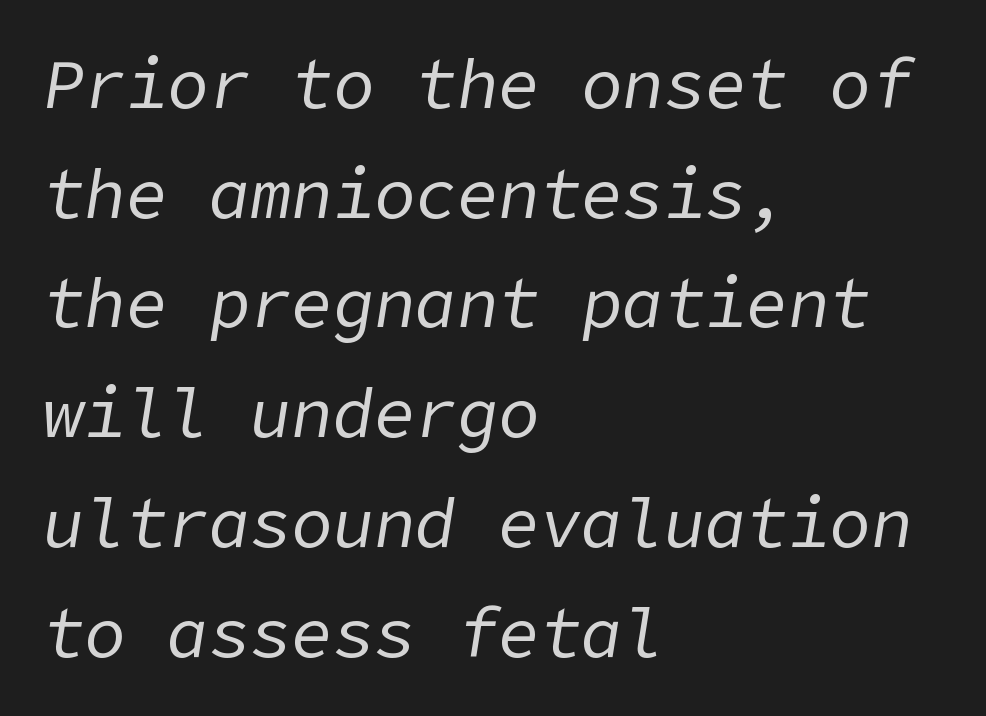
The image shows 69 px regular-weight type, italic (leaning right); set left-aligned, normal line spacing (1.59x), normal letter spacing, not underlined; low stroke contrast and a medium x-height.
